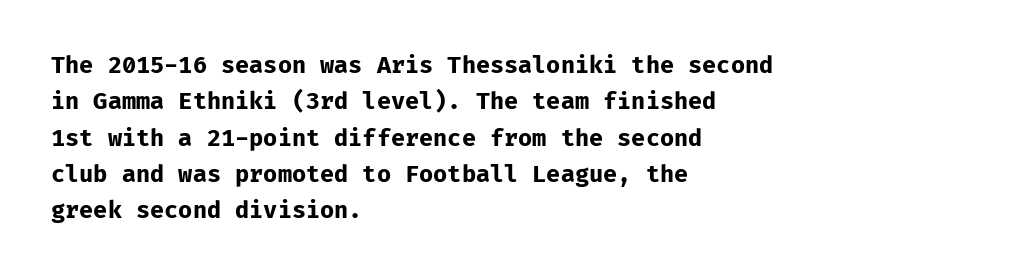
The text block is weighted toward the left margin, trailing off unevenly rightward. These lines carry a lot of weight — the face is fully bold. The letters stand upright; this is a roman face. Each row of text sits above clean, open space. This rendering leaves character spacing at its baseline value.
